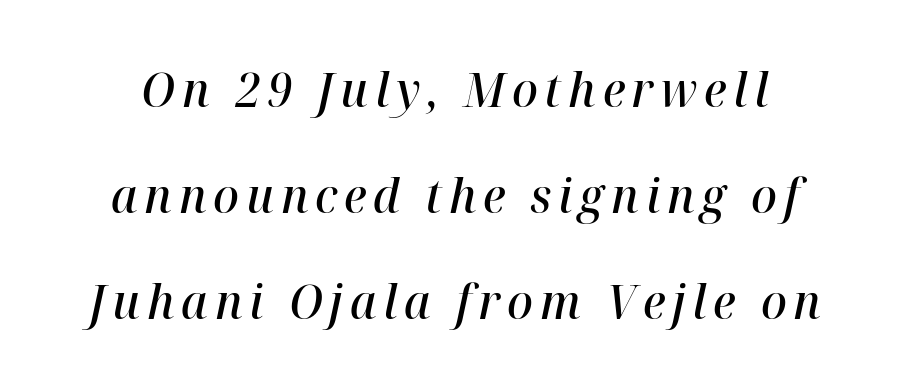
Q: Is the text bold? A: Semi-bold.
Q: Is the text italic (slanted)? A: Yes, it leans right by about 12 degrees.
Q: Is the text underlined? A: No.
Q: Is the spacing between lines tight, normal or loose? A: Loose.
Q: Width (condensed, normal, or wide)? A: Normal.
Q: Stroke contrast? A: High.
Q: x-height? A: Medium.
Q: Monospaced? A: No.
